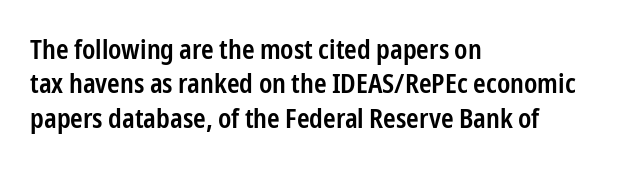
Left-aligned paragraph, ragged on the right. Nope, not italic — everything's standing straight. Strokes here are thickened, but only to semibold level. The leading is moderate, giving the passage an even texture.
